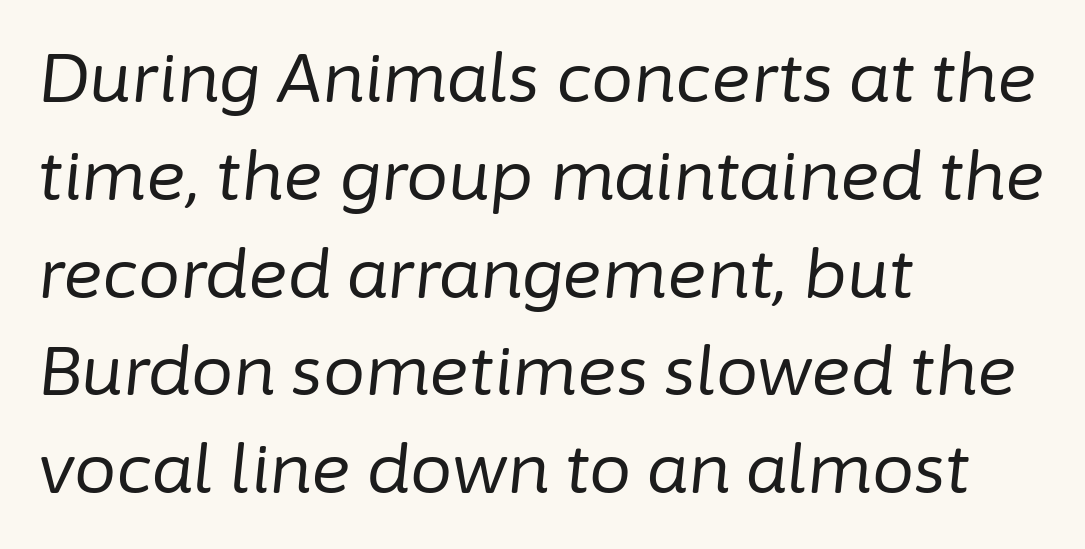
Q: Is the text bold? A: No.
Q: Is the text italic (slanted)? A: Yes, it leans right by about 6 degrees.
Q: Is the text underlined? A: No.
Q: How is the paragraph aligned? A: Left-aligned.
Q: Is the spacing between letters normal or unusually wide? A: Normal.
Q: Is the spacing between lines tight, normal or loose? A: Normal.
Q: Width (condensed, normal, or wide)? A: Normal.
Q: Stroke contrast? A: Low.
Q: x-height? A: Medium.
Q: Monospaced? A: No.
